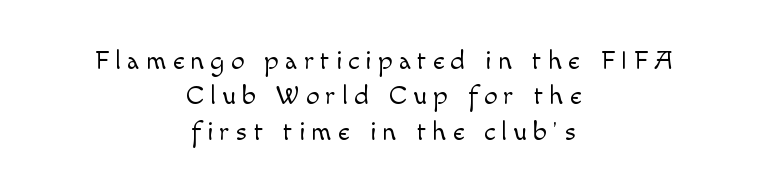
Q: Is the text bold? A: No.
Q: Is the text italic (slanted)? A: No, it is upright.
Q: Is the text underlined? A: No.
Q: How is the paragraph aligned? A: Centered.
Q: Is the spacing between letters normal or unusually wide? A: Unusually wide.
Q: Is the spacing between lines tight, normal or loose? A: Normal.
